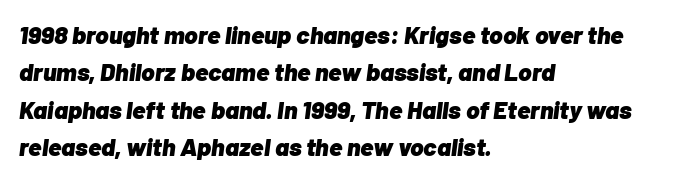
{"italic": "yes", "lean": "right", "slant_degrees": 7, "bold": "yes", "underline": "no", "align": "left", "line_spacing": "normal", "line_spacing_ratio": 1.5, "letter_spacing": "normal", "letter_spacing_em": 0.0, "glyph_px": 25}
